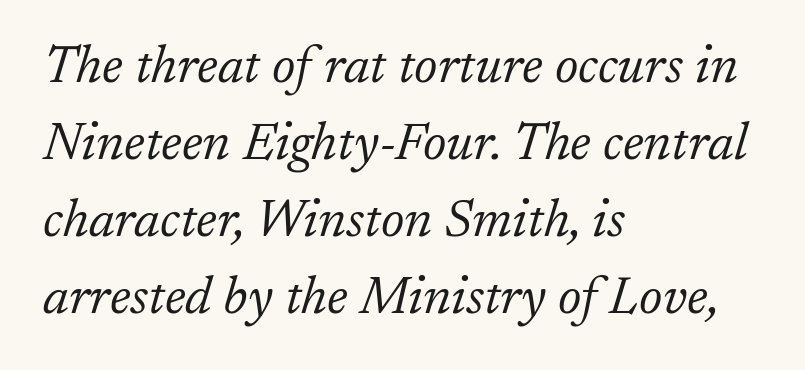
Q: Is the text bold? A: No.
Q: Is the text italic (slanted)? A: Yes, it leans right by about 17 degrees.
Q: Is the typeface a serif or a sans-serif typeface? A: Serif.
Q: Is the text underlined? A: No.
Q: How is the paragraph aligned? A: Left-aligned.
Q: Is the spacing between letters normal or unusually wide? A: Normal.
Q: Is the spacing between lines tight, normal or loose? A: Normal.
Q: Width (condensed, normal, or wide)? A: Normal.
Q: Stroke contrast? A: Low.
Q: x-height? A: Medium.
Q: Monospaced? A: No.
